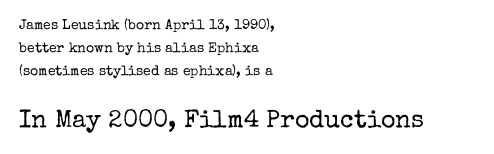
The image shows 25 px text type, upright; set left-aligned, normal line spacing (1.66x), normal letter spacing, not underlined; the second (bottom) block is 1.79x larger.
